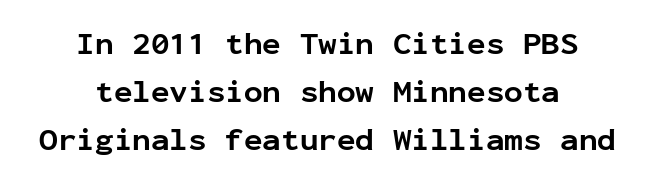
The image shows 31 px bold sans-serif type, upright, monospaced; set centered, normal line spacing (1.55x), normal letter spacing, not underlined; low stroke contrast and a medium x-height.
